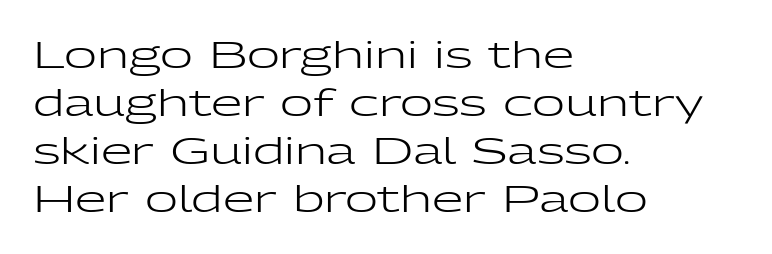
Tracking here is standard; glyphs follow each other at the usual distance. Reading down the column, the eye jumps a familiar distance to each next line. Character widths vary here, with narrow letters taking less room than wide ones. Classification — sans serif. Stems and bowls with no extra thickness — not bold.
